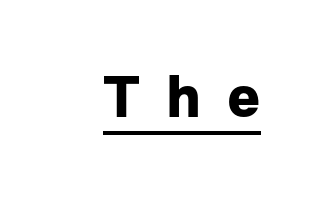
{"serif": "no", "italic": "no", "bold": "yes", "weight": "bold", "width": "normal", "stroke_contrast": "low", "x_height": "medium", "monospaced": "no", "underline": "yes", "align": "right", "letter_spacing": "wide", "letter_spacing_em": 0.45, "glyph_px": 57}
